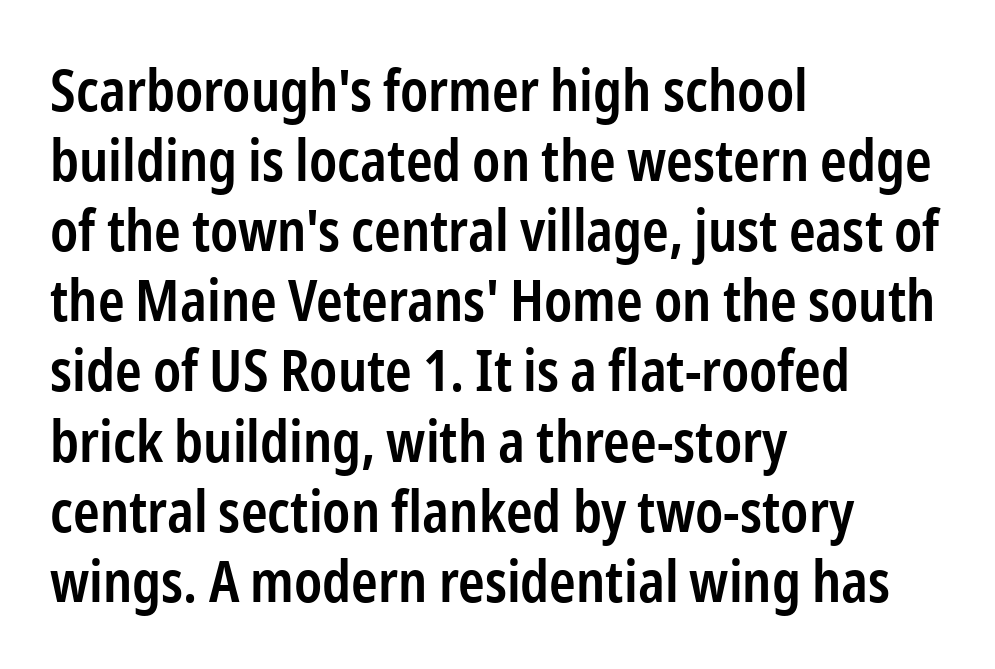
The image shows 57 px semibold, condensed sans-serif type, upright; set left-aligned, line spacing 1.23x, normal letter spacing, not underlined; low stroke contrast and a medium x-height.
